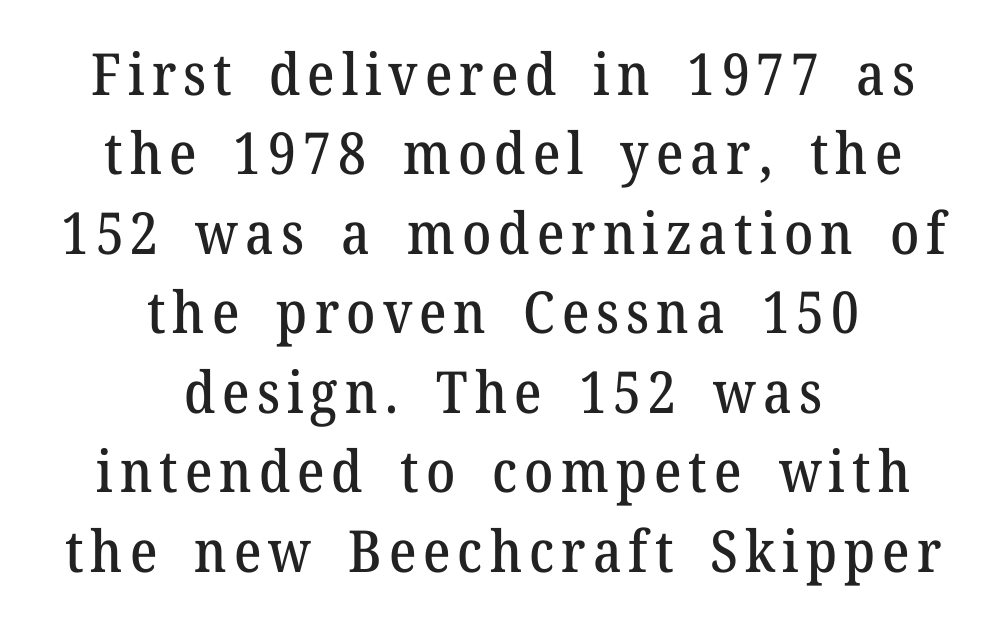
The image shows 58 px serif type, upright; set centered, normal line spacing (1.37x), not underlined; medium stroke contrast and a medium x-height.
